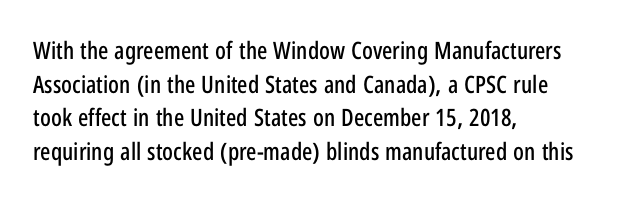
Q: Is the text italic (slanted)? A: No, it is upright.
Q: Is the text underlined? A: No.
Q: How is the paragraph aligned? A: Left-aligned.
Q: Is the spacing between letters normal or unusually wide? A: Normal.
Q: Is the spacing between lines tight, normal or loose? A: Normal.
